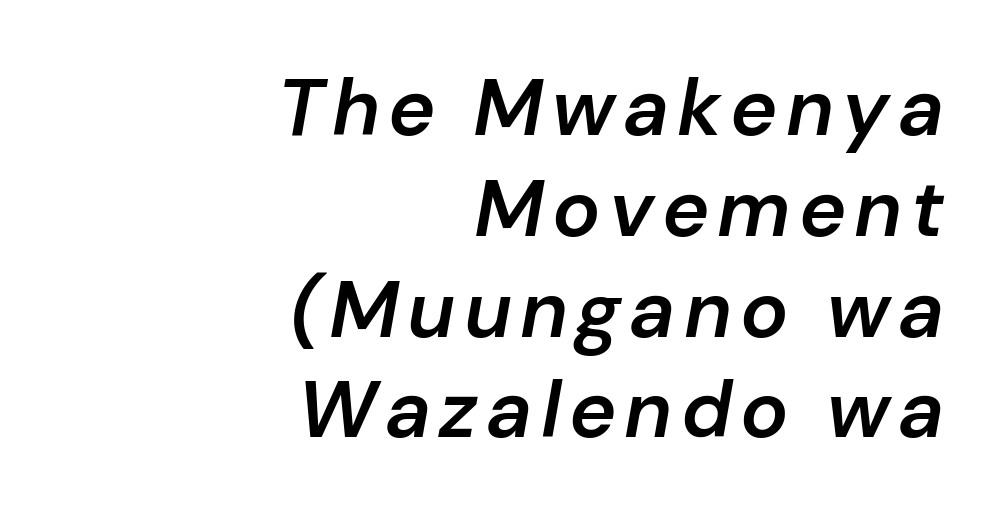
The image shows 80 px semibold type, italic (leaning right); set right-aligned, normal line spacing (1.26x), not underlined; low stroke contrast and a medium x-height.
